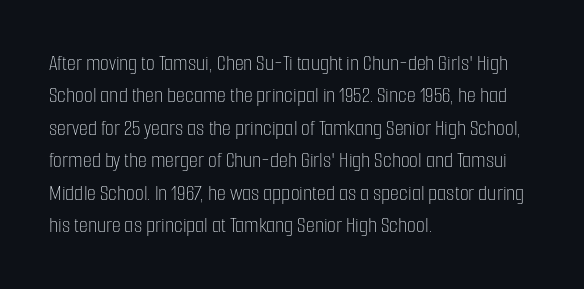
Q: Is the text bold? A: No.
Q: Is the text italic (slanted)? A: No, it is upright.
Q: Is the text underlined? A: No.
Q: How is the paragraph aligned? A: Left-aligned.
Q: Is the spacing between letters normal or unusually wide? A: Normal.
Q: Is the spacing between lines tight, normal or loose? A: Normal.
